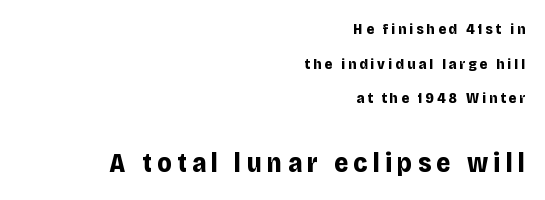
The space directly below the letters is spotless. This rendering uses right alignment, leaving the left contour irregular. This is heavy type, rendered in bold. Which chunk is bigger? The second one — the bottom block dwarfs the top. The leading is generous, giving the passage an open texture.
